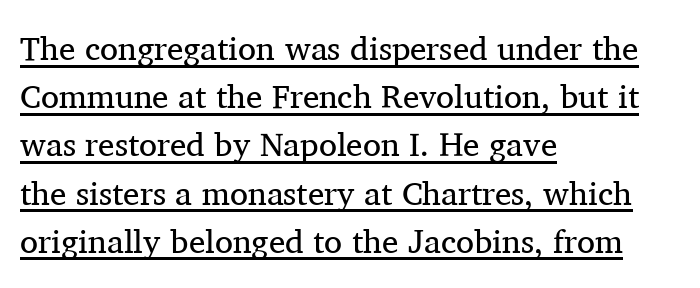
The lines are quadded left. Emphasis is given by a line drawn under the lettering. Weight: regular or lighter. You can tell it's not italic because the verticals are truly vertical.
